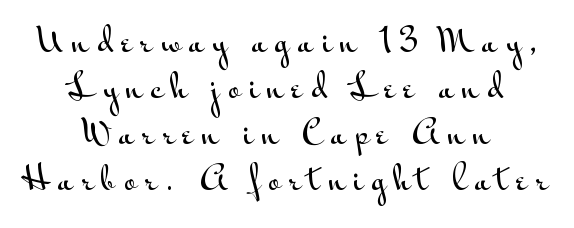
In terms of leading, this rendering sits right in the middle. The rag falls on both sides of this text block equally. Tracking here is generous; glyphs stand well apart from one another. A sans-serif font was chosen for this passage.
